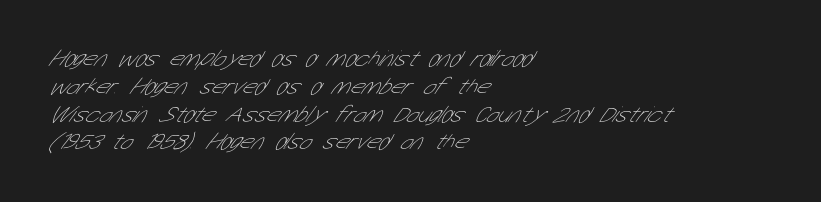
The image shows 23 px text type; set left-aligned, line spacing 1.21x, normal letter spacing, not underlined.
